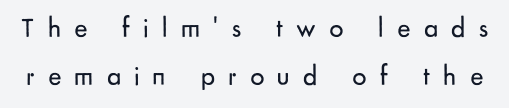
A clean baseline with only descenders dipping below it. Bold? No — there's no thickening of the strokes. Rendered with straight, roman letterforms. Type style note: lacks serifs.
